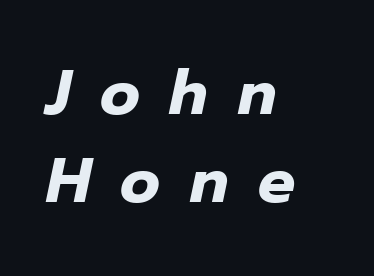
Q: Is the text bold? A: Yes.
Q: Is the text italic (slanted)? A: Yes, it leans right by about 12 degrees.
Q: Is the text underlined? A: No.
Q: How is the paragraph aligned? A: Left-aligned.
Q: Is the spacing between letters normal or unusually wide? A: Unusually wide.
Q: Is the spacing between lines tight, normal or loose? A: Normal.
Q: Width (condensed, normal, or wide)? A: Normal.
Q: Stroke contrast? A: Low.
Q: x-height? A: Medium.
Q: Monospaced? A: No.
